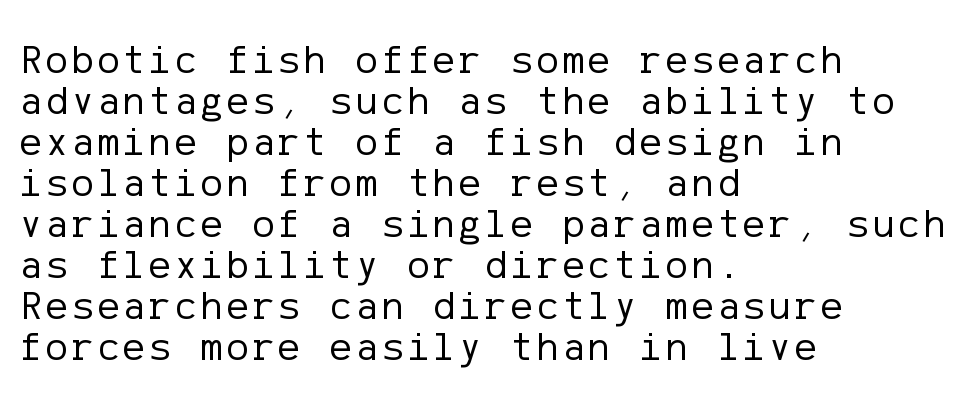
Q: Is the text bold? A: No.
Q: Is the text italic (slanted)? A: No, it is upright.
Q: Is the typeface a serif or a sans-serif typeface? A: Sans-serif.
Q: Is the text underlined? A: No.
Q: How is the paragraph aligned? A: Left-aligned.
Q: Is the spacing between lines tight, normal or loose? A: Tight.
Q: Width (condensed, normal, or wide)? A: Normal.
Q: Stroke contrast? A: Low.
Q: x-height? A: Medium.
